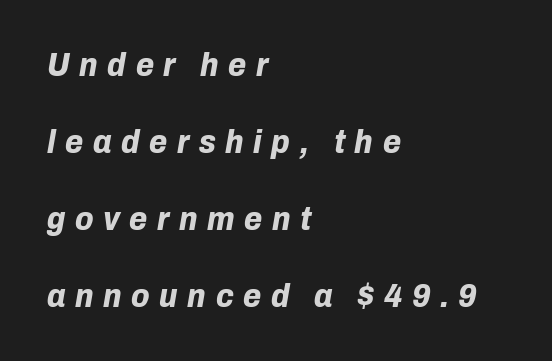
Caption: multi-line text, flush left, ragged right. The gaps between neighbouring characters are conspicuously large. Would a proofreader flag this as italicized? Yes. Plenty of ink on the page — the face is bold.
